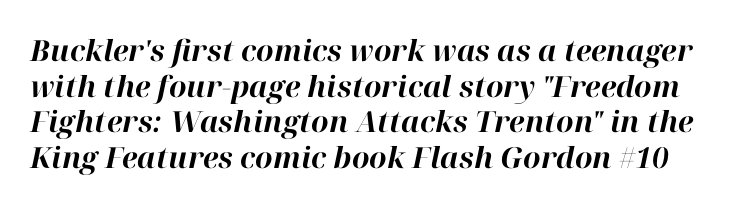
Notice how thick the strokes are: this is what a full bold looks like. In terms of letterspacing, this is plain default setting. Does the lettering tilt? It does — this is italic. Looks like regular typesetting: each glyph gets only the width it needs. Type without underlining.
